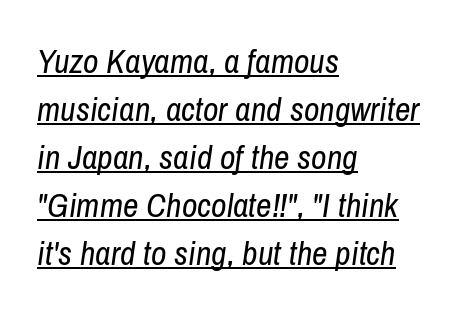
Q: Is the text bold? A: No.
Q: Is the text italic (slanted)? A: Yes, it leans right by about 8 degrees.
Q: Is the text underlined? A: Yes.
Q: How is the paragraph aligned? A: Left-aligned.
Q: Is the spacing between letters normal or unusually wide? A: Normal.
Q: Is the spacing between lines tight, normal or loose? A: Normal.
Q: Width (condensed, normal, or wide)? A: Condensed.
Q: Stroke contrast? A: Low.
Q: x-height? A: Medium.
Q: Monospaced? A: No.
